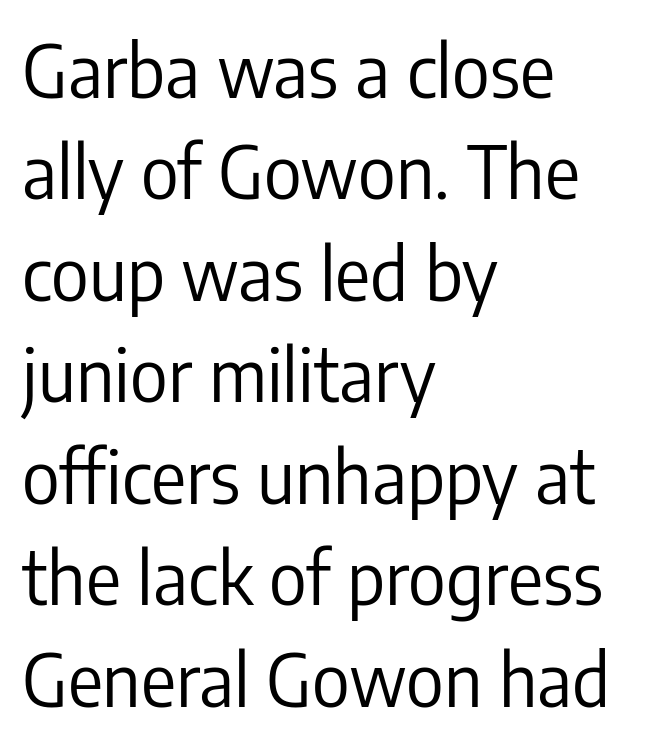
The image shows 73 px regular-weight, condensed sans-serif type, upright; set left-aligned, normal line spacing (1.39x), normal letter spacing, not underlined; low stroke contrast and a medium x-height.
